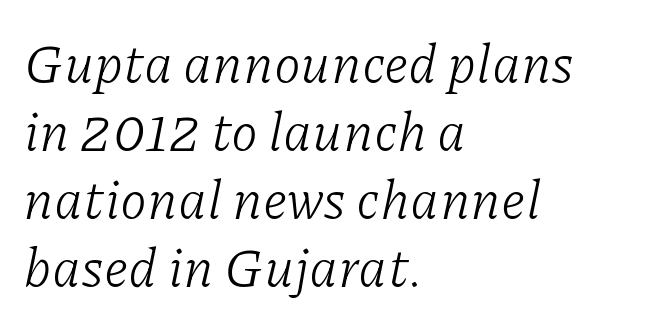
{"serif": "yes", "italic": "yes", "lean": "right", "slant_degrees": 11, "bold": "no", "weight": "light", "width": "normal", "stroke_contrast": "low", "x_height": "medium", "monospaced": "no", "underline": "no", "align": "left", "line_spacing": "normal", "line_spacing_ratio": 1.26, "letter_spacing": "normal", "letter_spacing_em": 0.0, "glyph_px": 54}
